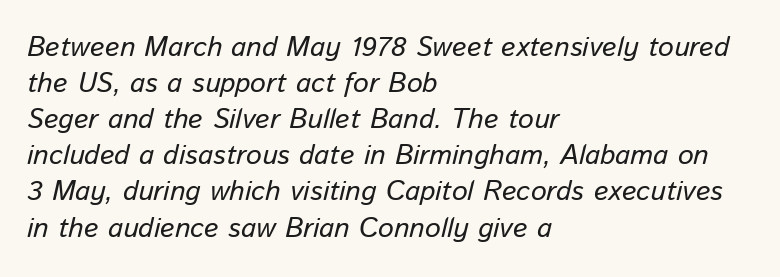
{"italic": "yes", "lean": "right", "slant_degrees": 13, "bold": "no", "weight": "regular", "width": "normal", "stroke_contrast": "low", "x_height": "medium", "monospaced": "no", "underline": "no", "align": "left", "line_spacing": "normal", "line_spacing_ratio": 1.29, "letter_spacing": "normal", "letter_spacing_em": 0.0, "glyph_px": 28}
